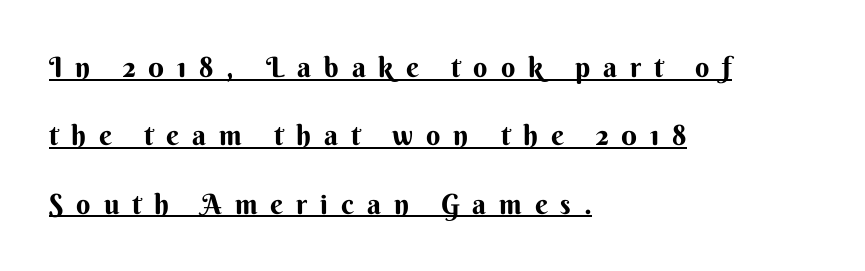
The image shows 28 px sans-serif type, upright; set left-aligned, loose line spacing (2.44x), unusually wide letter spacing (+0.46 em), underlined; medium stroke contrast and a small x-height.
